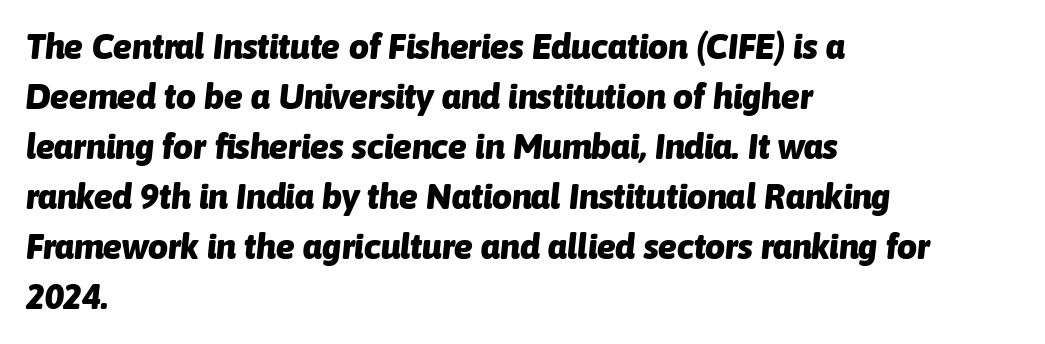
Leading matches the norm, producing a regular column. The font is running at its bold setting. One-word summary of the alignment: left. Standard letterfit; no display-style spreading of the glyphs. No word sits above an underline. Is this a fixed-width face? No — the glyphs have proportional, varying widths.
